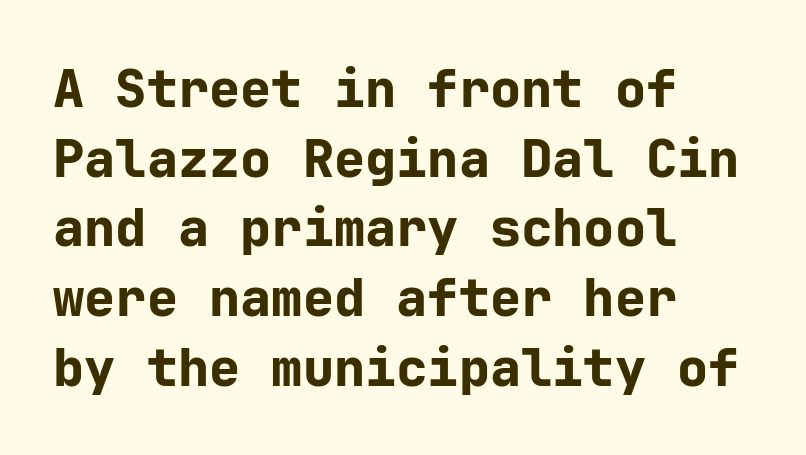
Q: Is the text bold? A: Yes.
Q: Is the text italic (slanted)? A: No, it is upright.
Q: Is the typeface a serif or a sans-serif typeface? A: Sans-serif.
Q: Is the text underlined? A: No.
Q: How is the paragraph aligned? A: Left-aligned.
Q: Is the spacing between letters normal or unusually wide? A: Normal.
Q: Is the spacing between lines tight, normal or loose? A: Normal.
Q: Width (condensed, normal, or wide)? A: Normal.
Q: Stroke contrast? A: Low.
Q: x-height? A: Medium.
